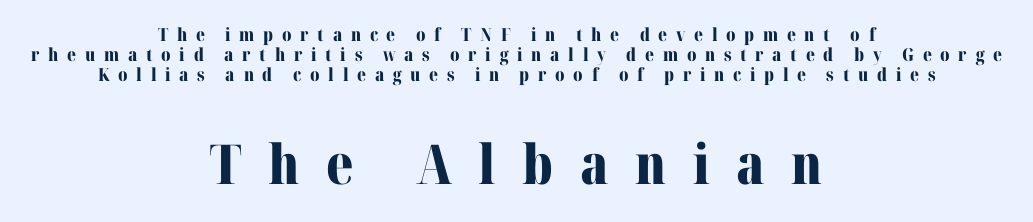
Block two is the big one; block one sits smaller above it. The space beneath each line is pristine and unruled. Serif or sans? Serif — the stroke terminals have little feet. Do the characters align in a grid? No, the font is proportional.
